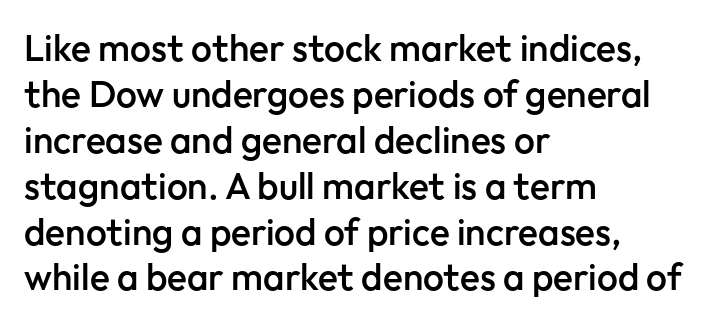
Q: Is the text bold? A: Semi-bold.
Q: Is the text italic (slanted)? A: No, it is upright.
Q: Is the typeface a serif or a sans-serif typeface? A: Sans-serif.
Q: Is the text underlined? A: No.
Q: How is the paragraph aligned? A: Left-aligned.
Q: Is the spacing between letters normal or unusually wide? A: Normal.
Q: Width (condensed, normal, or wide)? A: Normal.
Q: Stroke contrast? A: Low.
Q: x-height? A: Medium.
Q: Monospaced? A: No.
